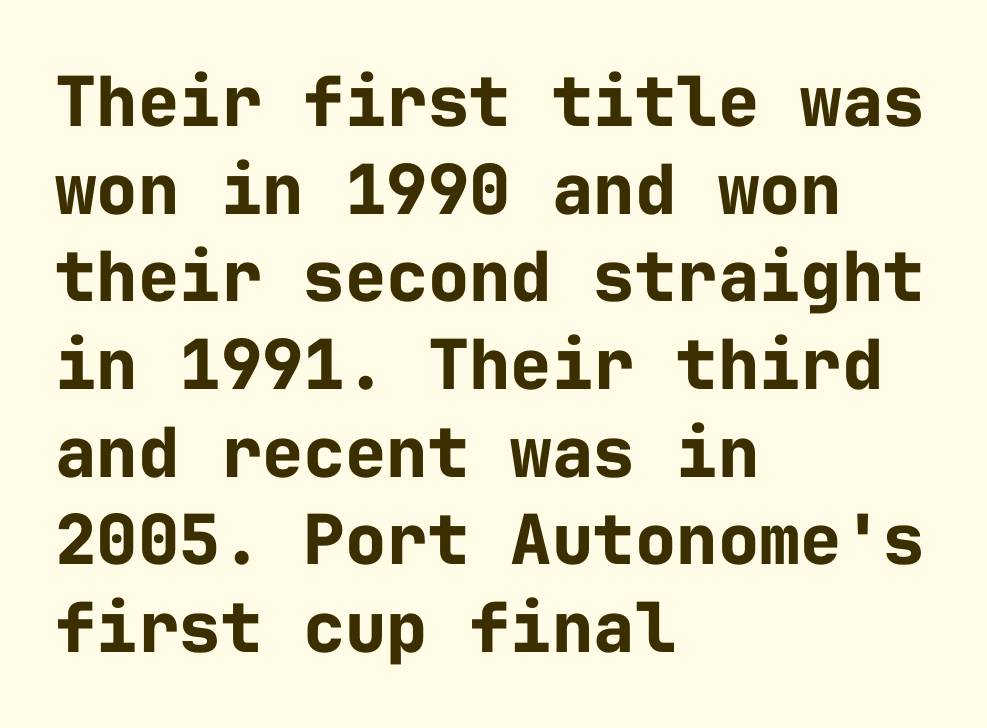
The image shows 69 px bold sans-serif type, upright, monospaced; set left-aligned, normal line spacing (1.27x), normal letter spacing, not underlined; low stroke contrast and a medium x-height.
